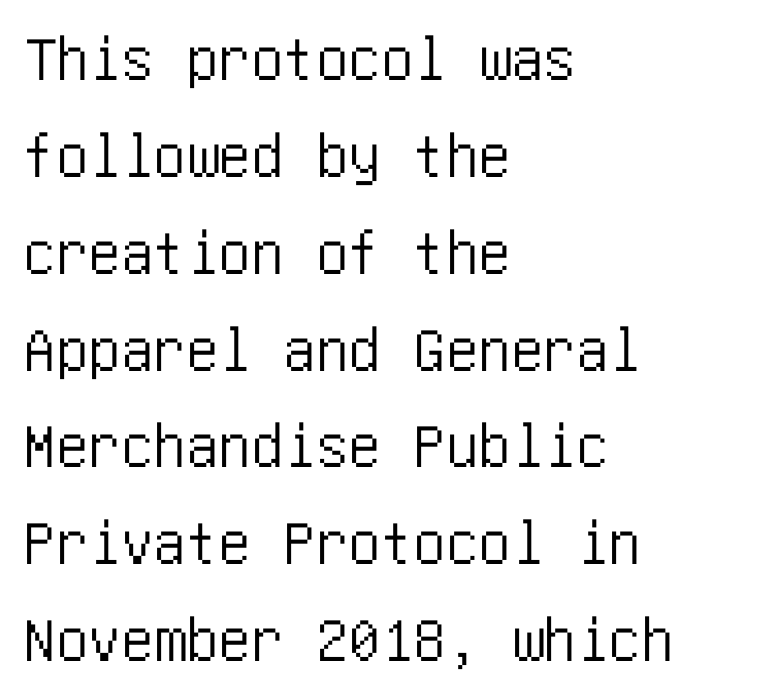
The specimen reads as upright at a glance. Spacing between characters is what you'd get straight out of the box. Each line starts at the same left margin while the right side varies. The passage shown is not underscored anywhere. Rows of type keep a routine distance in the vertical direction.
